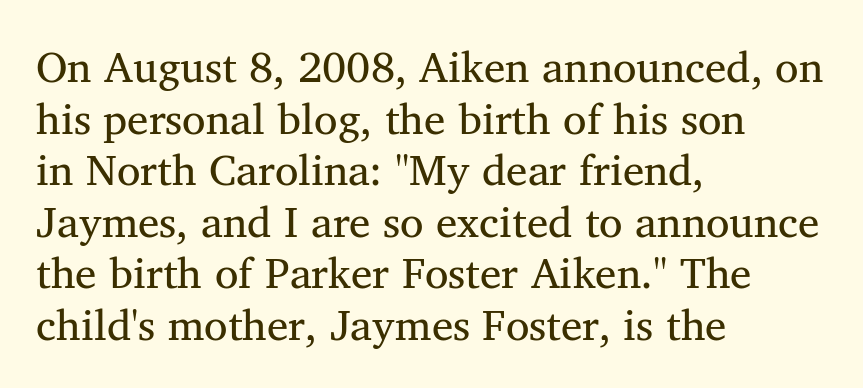
The image shows 43 px regular-weight serif type, upright; set left-aligned, line spacing 1.2x, normal letter spacing, not underlined; medium stroke contrast and a medium x-height.
